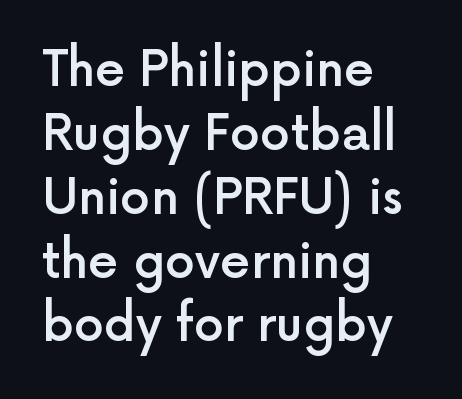
{"serif": "no", "italic": "no", "bold": "semi", "weight": "semibold", "width": "normal", "x_height": "medium", "monospaced": "no", "underline": "no", "align": "left", "line_spacing": "normal", "line_spacing_ratio": 1.33, "letter_spacing": "normal", "letter_spacing_em": 0.0, "glyph_px": 48}
